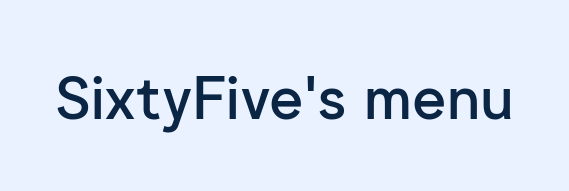
Just letters on the line, the space beneath them empty. The characters display no serif detailing; their extremities are plain. Notice how the stems are strictly vertical — no italics here. Its strokes are somewhat broadened, the hallmark of semibold type.
